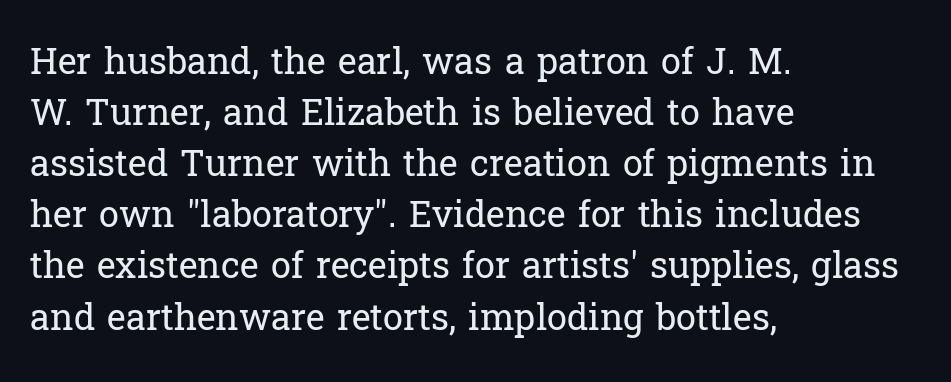
Q: Is the text bold? A: No.
Q: Is the text italic (slanted)? A: No, it is upright.
Q: Is the typeface a serif or a sans-serif typeface? A: Serif.
Q: Is the text underlined? A: No.
Q: How is the paragraph aligned? A: Left-aligned.
Q: Is the spacing between letters normal or unusually wide? A: Normal.
Q: Is the spacing between lines tight, normal or loose? A: Normal.
Q: Width (condensed, normal, or wide)? A: Normal.
Q: Stroke contrast? A: Low.
Q: x-height? A: Medium.
Q: Monospaced? A: No.
